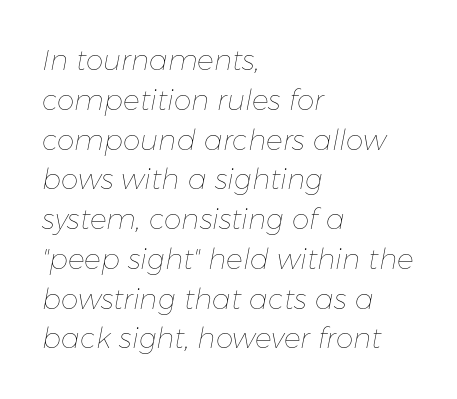
Q: Is the text bold? A: No.
Q: Is the text italic (slanted)? A: Yes, it leans right by about 11 degrees.
Q: Is the text underlined? A: No.
Q: How is the paragraph aligned? A: Left-aligned.
Q: Is the spacing between letters normal or unusually wide? A: Normal.
Q: Is the spacing between lines tight, normal or loose? A: Normal.
Q: Width (condensed, normal, or wide)? A: Normal.
Q: Stroke contrast? A: Low.
Q: x-height? A: Medium.
Q: Monospaced? A: No.
